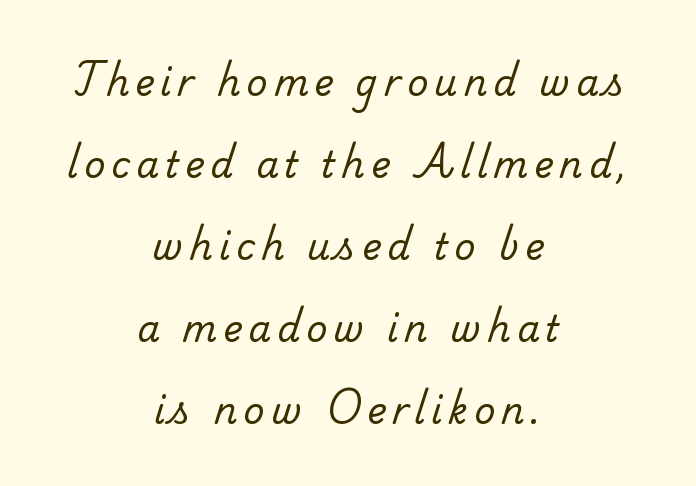
{"serif": "yes", "bold": "no", "weight": "regular", "width": "normal", "stroke_contrast": "low", "x_height": "small", "monospaced": "no", "underline": "no", "align": "center", "line_spacing": "loose", "line_spacing_ratio": 2.28, "glyph_px": 36}
